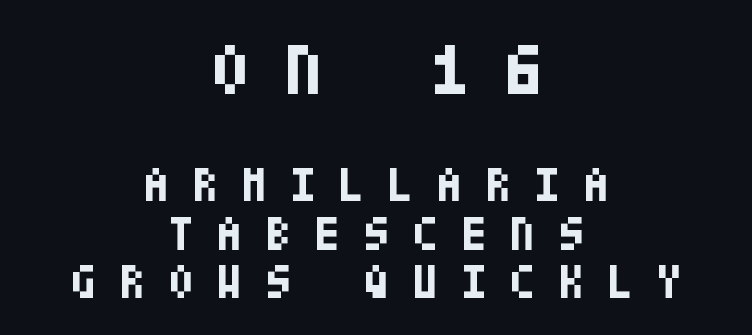
The whitespace from short lines is split evenly between both sides. Look at the tracking — it's clearly loosened, letters drifting apart. Its strokes are broad and dark, the hallmark of bold type. Is the lower block the larger one? No — the upper block carries the bigger type. The rendering shows plain stroke endings on the letterforms — a sans-serif design. This block would grow much taller if given ordinary leading; it's compressed now.
